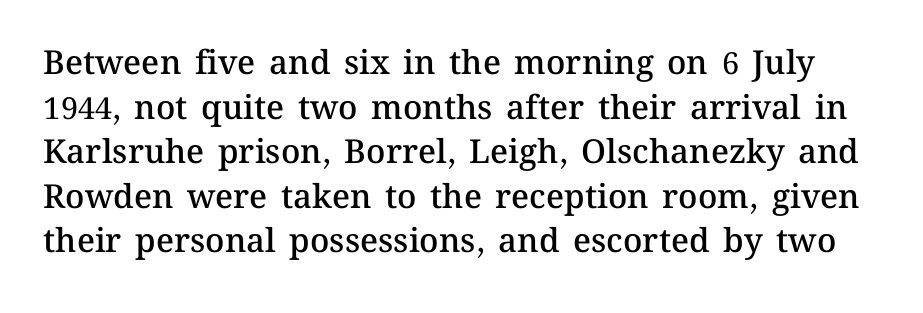
Moderately thickened strokes mark this as semibold type. Honestly, the row spacing looks completely unremarkable. The passage shown is typed in a proportional face where columns would drift. What stands out about the letter spacing? Nothing — it is the standard amount.
